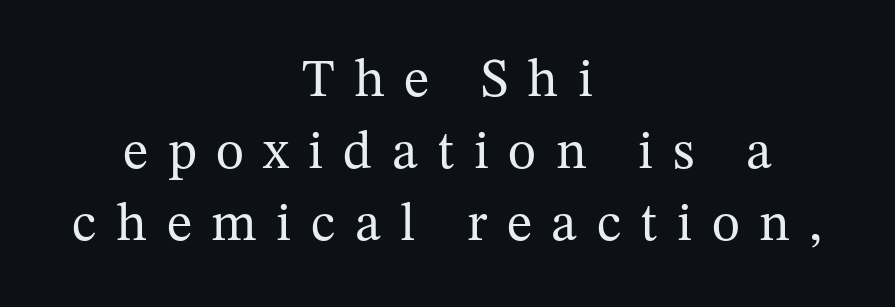
{"serif": "yes", "italic": "no", "bold": "no", "weight": "regular", "width": "normal", "stroke_contrast": "medium", "x_height": "medium", "monospaced": "no", "underline": "no", "align": "center", "line_spacing": "normal", "line_spacing_ratio": 1.33, "letter_spacing": "wide", "letter_spacing_em": 0.36, "glyph_px": 54}
